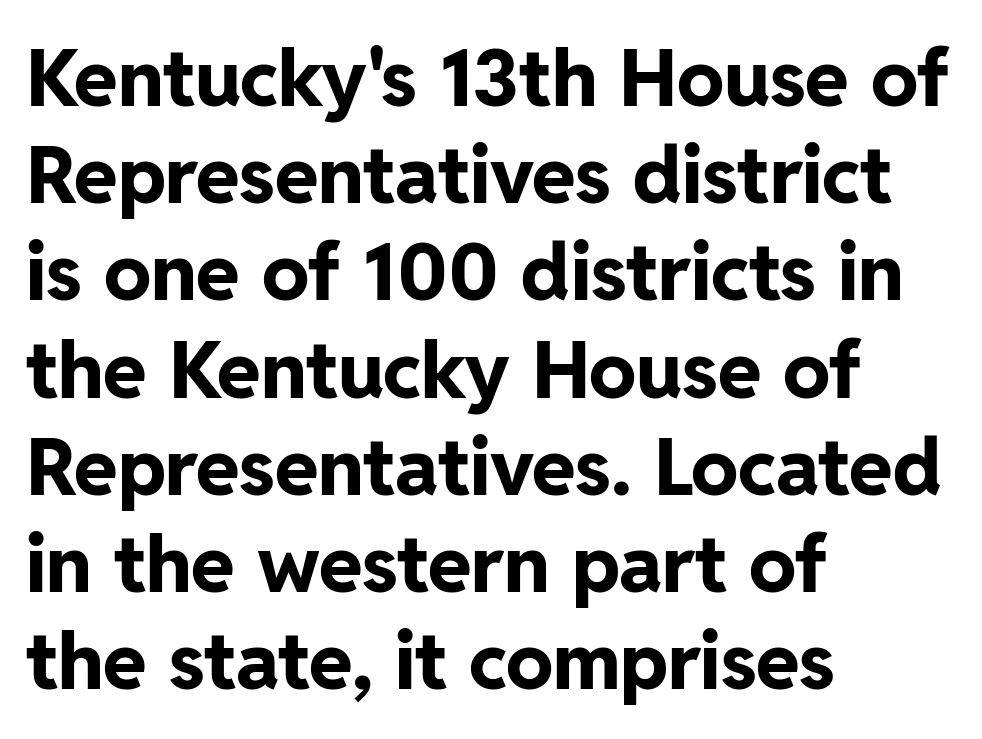
Q: Is the text bold? A: Yes.
Q: Is the text italic (slanted)? A: No, it is upright.
Q: Is the typeface a serif or a sans-serif typeface? A: Sans-serif.
Q: Is the text underlined? A: No.
Q: How is the paragraph aligned? A: Left-aligned.
Q: Is the spacing between letters normal or unusually wide? A: Normal.
Q: Width (condensed, normal, or wide)? A: Normal.
Q: Stroke contrast? A: Low.
Q: x-height? A: Medium.
Q: Monospaced? A: No.
